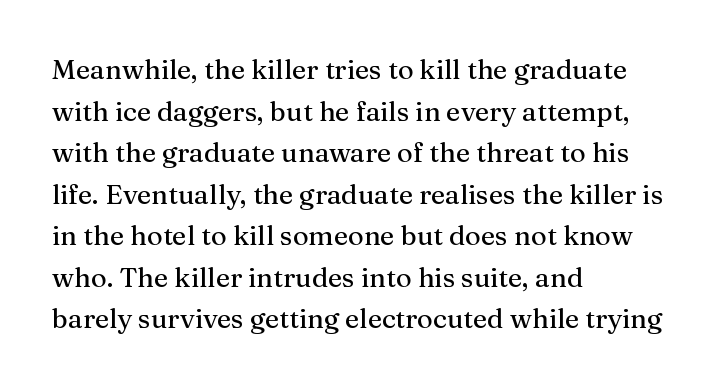
The image shows 27 px text type, upright; set left-aligned, normal line spacing (1.54x), normal letter spacing, not underlined.
